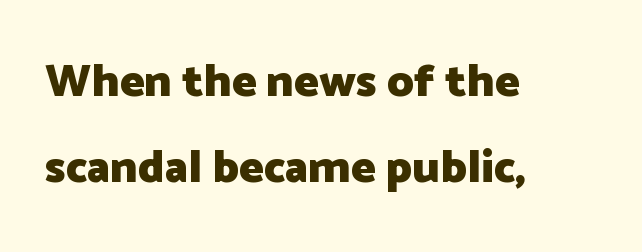
Where is the straight margin? On the left. It's the straight-up-and-down kind of type. The baseline area is clear. Typesetter's note: full bold, strokes at maximum text heaviness. Each word holds together tightly as a unit, with standard inter-letter gaps.
